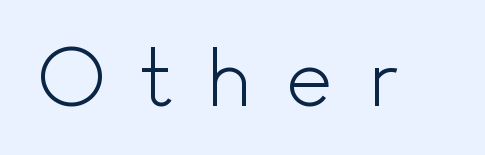
Q: Is the text bold? A: No.
Q: Is the text italic (slanted)? A: No, it is upright.
Q: Is the typeface a serif or a sans-serif typeface? A: Sans-serif.
Q: Is the text underlined? A: No.
Q: Is the spacing between letters normal or unusually wide? A: Unusually wide.
Q: Width (condensed, normal, or wide)? A: Normal.
Q: x-height? A: Small.
Q: Monospaced? A: No.
